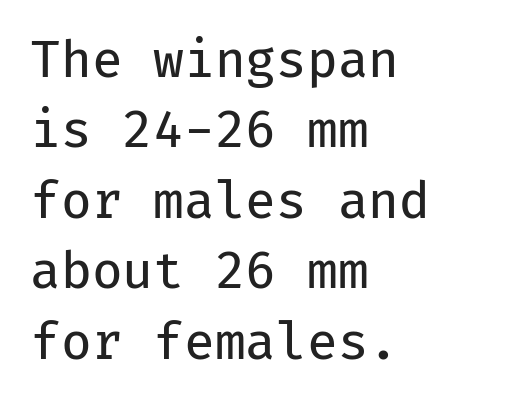
Q: Is the text bold? A: No.
Q: Is the text italic (slanted)? A: No, it is upright.
Q: Is the typeface a serif or a sans-serif typeface? A: Sans-serif.
Q: Is the text underlined? A: No.
Q: How is the paragraph aligned? A: Left-aligned.
Q: Is the spacing between letters normal or unusually wide? A: Normal.
Q: Is the spacing between lines tight, normal or loose? A: Normal.
Q: Width (condensed, normal, or wide)? A: Normal.
Q: Stroke contrast? A: Low.
Q: x-height? A: Medium.
Q: Monospaced? A: Yes.
